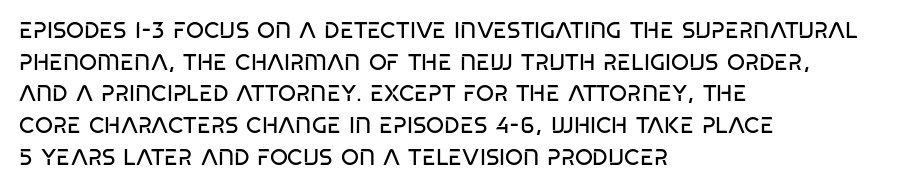
Q: Is the text bold? A: No.
Q: Is the text italic (slanted)? A: No, it is upright.
Q: Is the text underlined? A: No.
Q: How is the paragraph aligned? A: Left-aligned.
Q: Is the spacing between letters normal or unusually wide? A: Normal.
Q: Is the spacing between lines tight, normal or loose? A: Normal.
